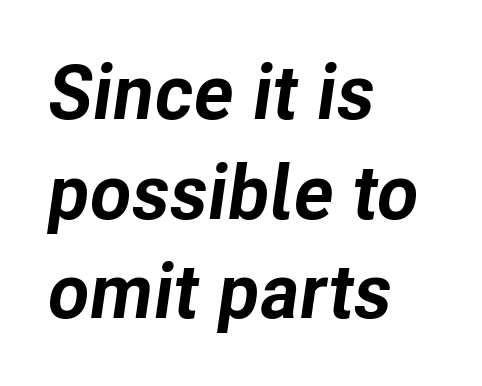
The image shows 76 px bold type, italic (leaning right); set left-aligned, normal line spacing (1.31x), normal letter spacing, not underlined; low stroke contrast and a medium x-height.
